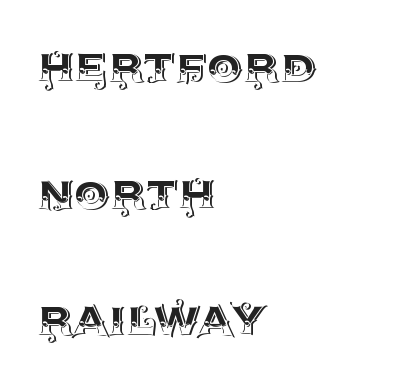
{"italic": "no", "width": "normal", "x_height": "large", "monospaced": "no", "underline": "no", "align": "left", "line_spacing": "loose", "line_spacing_ratio": 2.22, "letter_spacing": "normal", "letter_spacing_em": 0.0, "glyph_px": 57}
